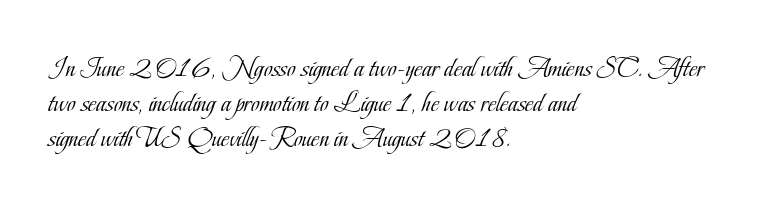
Q: Is the text bold? A: No.
Q: Is the text italic (slanted)? A: Yes.
Q: Is the typeface a serif or a sans-serif typeface? A: Serif.
Q: Is the text underlined? A: No.
Q: How is the paragraph aligned? A: Left-aligned.
Q: Is the spacing between letters normal or unusually wide? A: Normal.
Q: Width (condensed, normal, or wide)? A: Condensed.
Q: Stroke contrast? A: Low.
Q: x-height? A: Small.
Q: Monospaced? A: No.
